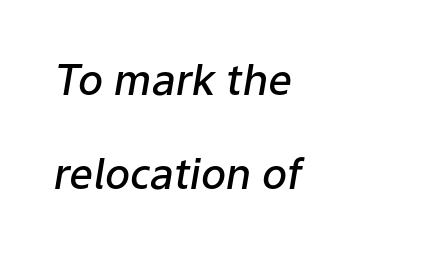
Q: Is the text bold? A: Semi-bold.
Q: Is the text italic (slanted)? A: Yes, it leans right by about 9 degrees.
Q: Is the text underlined? A: No.
Q: How is the paragraph aligned? A: Left-aligned.
Q: Is the spacing between letters normal or unusually wide? A: Normal.
Q: Is the spacing between lines tight, normal or loose? A: Loose.
Q: Width (condensed, normal, or wide)? A: Normal.
Q: Stroke contrast? A: Low.
Q: x-height? A: Medium.
Q: Monospaced? A: No.
